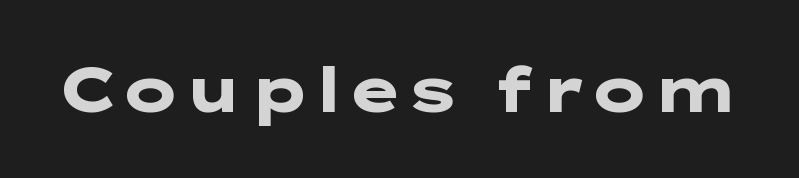
{"serif": "no", "italic": "no", "bold": "yes", "weight": "heavy", "width": "wide", "stroke_contrast": "low", "x_height": "medium", "underline": "no", "letter_spacing": "normal", "letter_spacing_em": 0.0, "glyph_px": 62}
